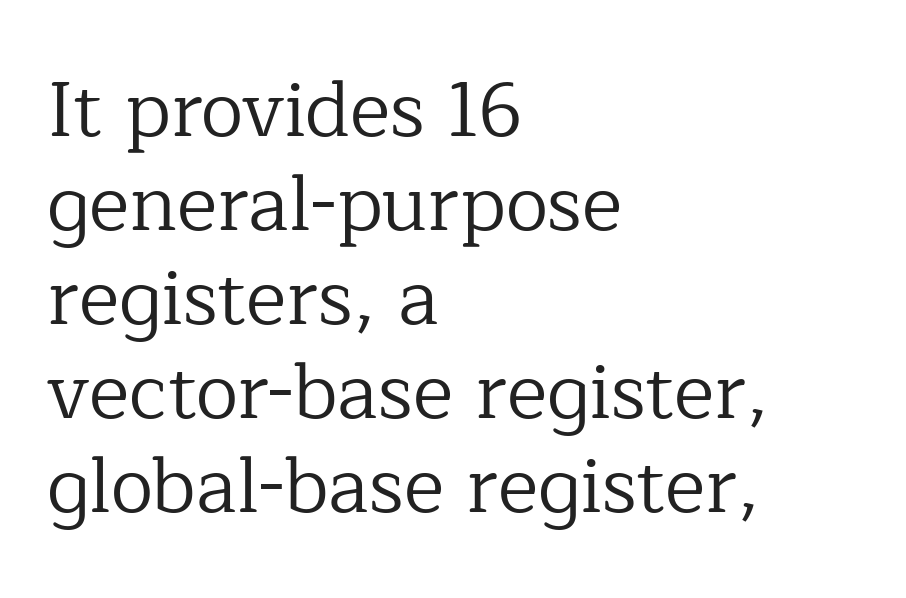
The image shows 77 px regular-weight serif type, upright; set left-aligned, line spacing 1.22x, normal letter spacing, not underlined; low stroke contrast and a medium x-height.
